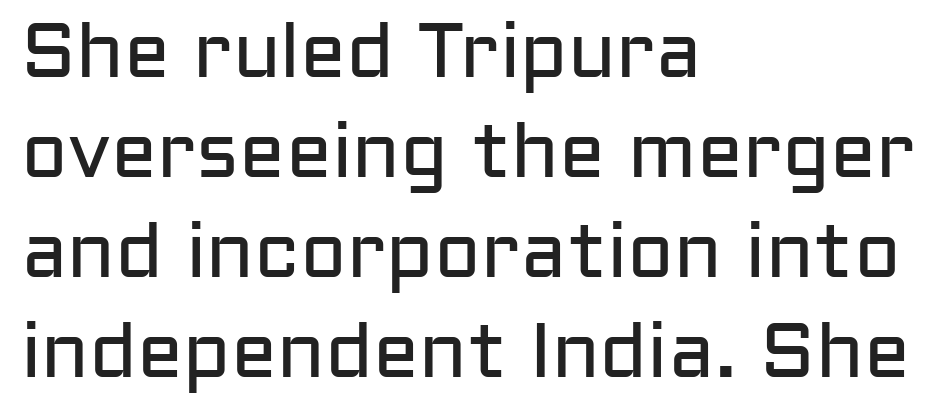
{"serif": "no", "italic": "no", "bold": "no", "weight": "regular", "width": "normal", "stroke_contrast": "low", "x_height": "medium", "monospaced": "no", "underline": "no", "align": "left", "line_spacing": "normal", "line_spacing_ratio": 1.3, "letter_spacing": "normal", "letter_spacing_em": 0.0, "glyph_px": 77}
